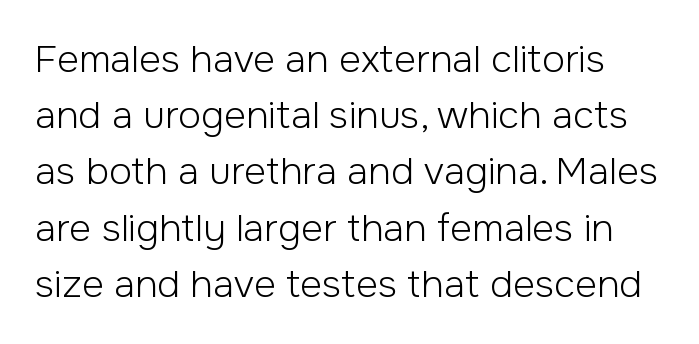
Q: Is the text bold? A: No.
Q: Is the text italic (slanted)? A: No, it is upright.
Q: Is the typeface a serif or a sans-serif typeface? A: Sans-serif.
Q: Is the text underlined? A: No.
Q: Is the spacing between letters normal or unusually wide? A: Normal.
Q: Is the spacing between lines tight, normal or loose? A: Normal.
Q: Width (condensed, normal, or wide)? A: Normal.
Q: Stroke contrast? A: Low.
Q: x-height? A: Medium.
Q: Monospaced? A: No.
